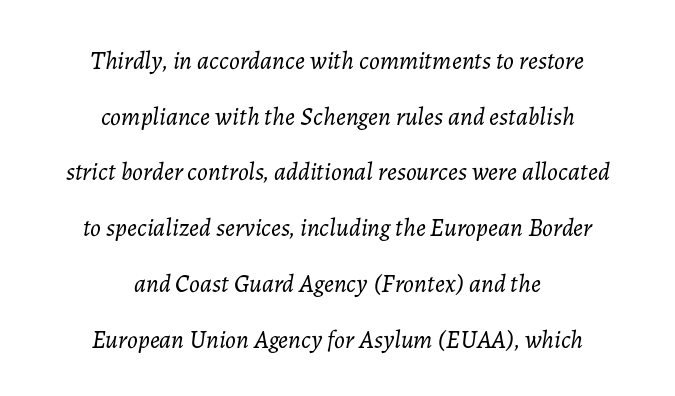
The image shows 25 px text type, italic (leaning right); set centered, loose line spacing (2.23x), normal letter spacing, not underlined.
